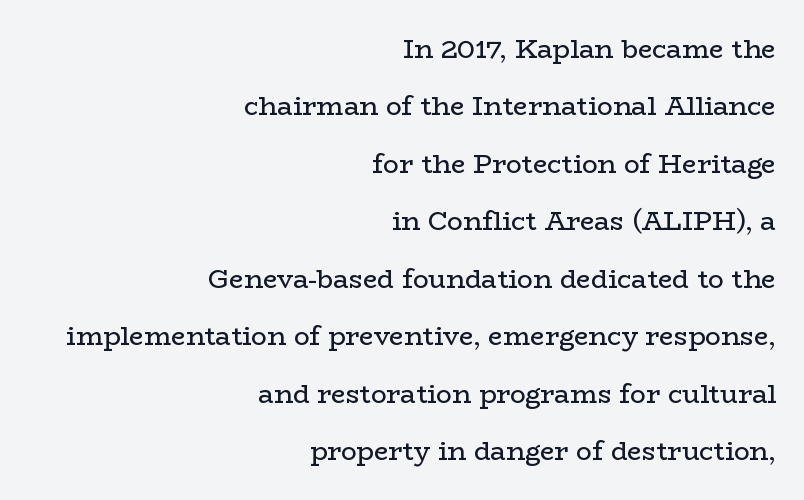
Q: Is the text bold? A: No.
Q: Is the text italic (slanted)? A: No, it is upright.
Q: Is the text underlined? A: No.
Q: How is the paragraph aligned? A: Right-aligned.
Q: Is the spacing between letters normal or unusually wide? A: Normal.
Q: Is the spacing between lines tight, normal or loose? A: Loose.
